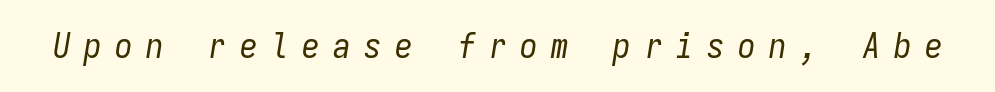
Posture: slanted. You could count columns in this text — the font is strictly monospaced. The font sits on the lighter half of the weight spectrum, regular included. The tracking reads as deliberately expanded to a designer's eye. Has an underline been added? It has not.
